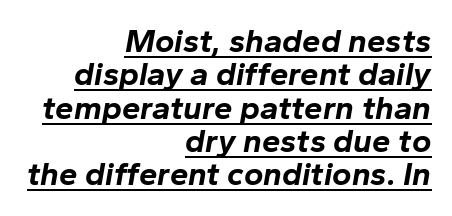
Leading: reduced. Observe the ordinary spacing: letters are neighbours, not strangers. Reading down the block, your eye finds every line finishing at a fixed right position. Honestly, the underline is the first thing you notice here. You'd pick this weight for a headline — it's a proper bold.
